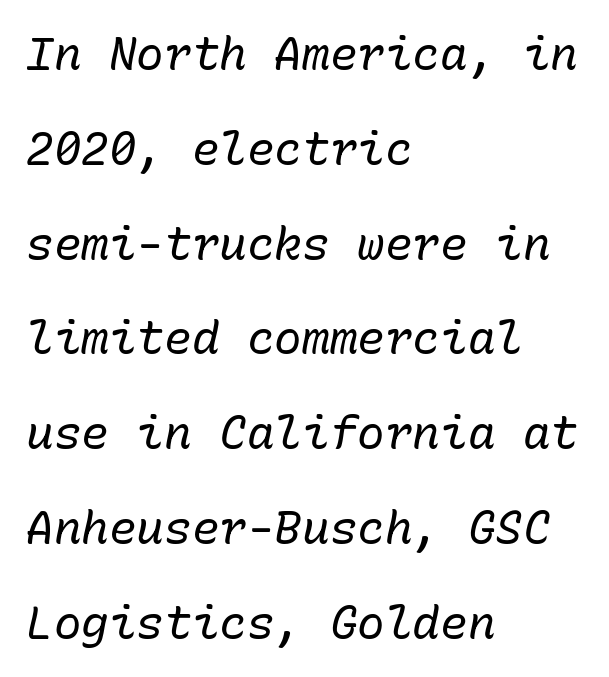
Q: Is the text bold? A: No.
Q: Is the text italic (slanted)? A: Yes, it leans right by about 10 degrees.
Q: Is the text underlined? A: No.
Q: How is the paragraph aligned? A: Left-aligned.
Q: Is the spacing between letters normal or unusually wide? A: Normal.
Q: Is the spacing between lines tight, normal or loose? A: Loose.
Q: Width (condensed, normal, or wide)? A: Normal.
Q: Stroke contrast? A: Low.
Q: x-height? A: Medium.
Q: Monospaced? A: Yes.
